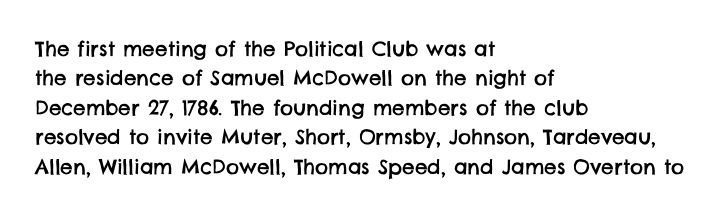
{"underline": "no", "align": "left", "line_spacing": "normal", "line_spacing_ratio": 1.47, "letter_spacing": "normal", "letter_spacing_em": 0.0, "glyph_px": 20}
